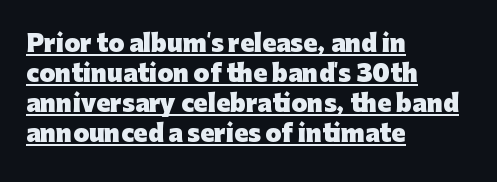
{"italic": "no", "bold": "yes", "underline": "yes", "align": "left", "line_spacing": "normal", "line_spacing_ratio": 1.3, "letter_spacing": "normal", "letter_spacing_em": 0.0, "glyph_px": 23}
